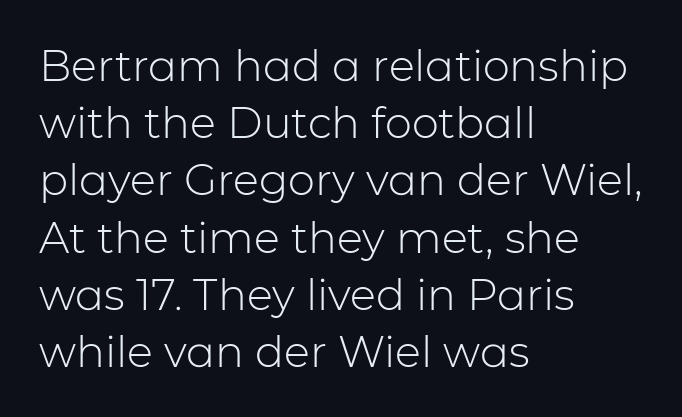
The designer went with a sans here, leaving each stem footless. A student would call this left alignment; a typographer would say flush left, rag right. Lines of text with bare space underneath. Every character sits straight up, as roman type does. Compared with a typical body face, this is equally light or lighter still. Evenly set lines give the paragraph a standard silhouette.
